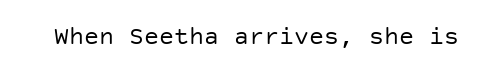
The rendering keeps characters at their native spacing. The font sits on the lighter half of the weight spectrum, regular included. Quick note: underline off. Is there any slant? The stems are plumb.
